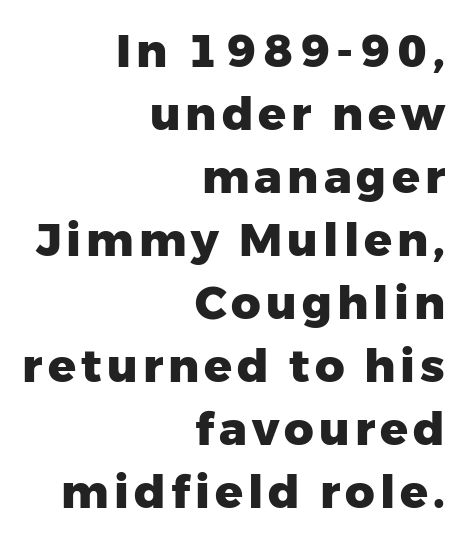
The designer left line spacing at the default. A roman cut, with each character standing at attention. The letters are bold, with thick, heavy strokes. This rendering uses right alignment, leaving the left contour irregular. The glyphs are unaccompanied by any horizontal stroke below them.
